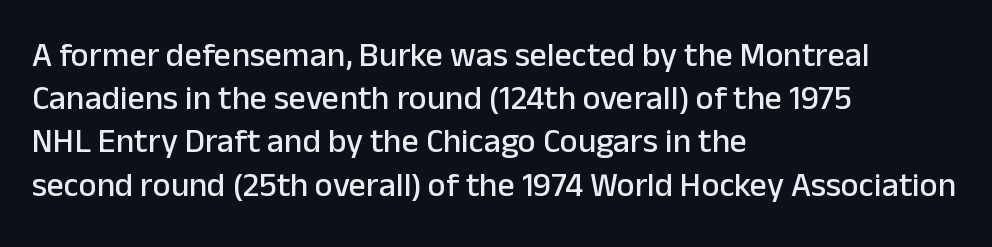
The image shows 34 px sans-serif type, upright; set left-aligned, normal line spacing (1.27x), normal letter spacing, not underlined; low stroke contrast and a medium x-height.
